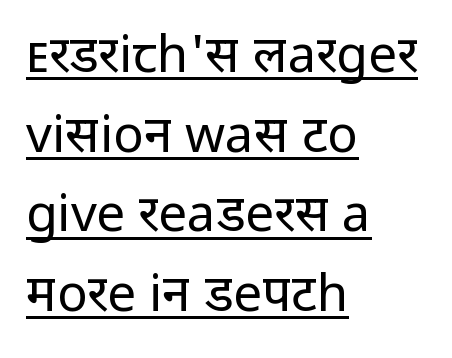
The image shows 51 px regular-weight sans-serif type, upright; set left-aligned, normal line spacing (1.56x), normal letter spacing, underlined; low stroke contrast and a medium x-height.
